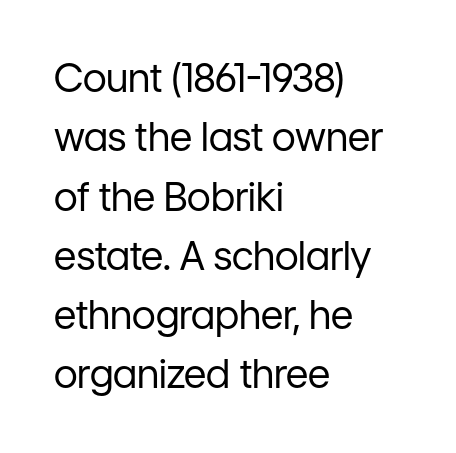
Q: Is the text bold? A: No.
Q: Is the text italic (slanted)? A: No, it is upright.
Q: Is the typeface a serif or a sans-serif typeface? A: Sans-serif.
Q: Is the text underlined? A: No.
Q: How is the paragraph aligned? A: Left-aligned.
Q: Is the spacing between letters normal or unusually wide? A: Normal.
Q: Is the spacing between lines tight, normal or loose? A: Normal.
Q: Width (condensed, normal, or wide)? A: Normal.
Q: Stroke contrast? A: Low.
Q: x-height? A: Medium.
Q: Monospaced? A: No.
